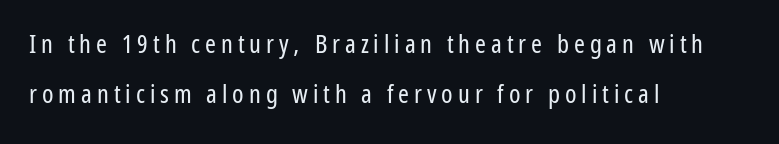
The axis of the letterforms is exactly vertical. The typesetting does not lean heavy: it is not bold. These lines stack with their left ends in a neat column. Leading is clearly above the norm, producing a sparse column.
